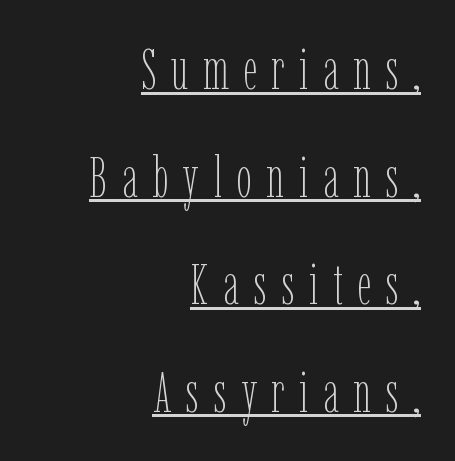
{"italic": "no", "bold": "no", "weight": "thin", "width": "condensed", "stroke_contrast": "low", "x_height": "medium", "monospaced": "no", "underline": "yes", "align": "right", "line_spacing": "loose", "line_spacing_ratio": 1.92, "letter_spacing": "wide", "letter_spacing_em": 0.26, "glyph_px": 56}
